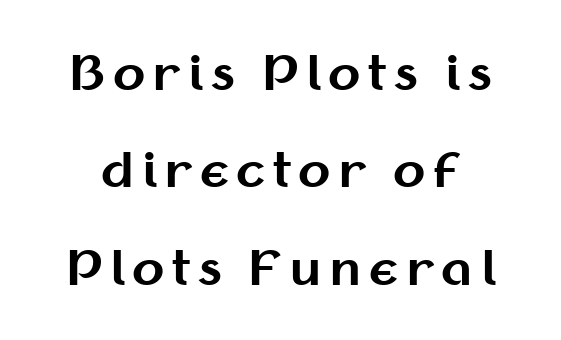
Is the type bold? Yes — the strokes are clearly thick and heavy. Every character sits straight up, as roman type does. These lines are rendered in a variable-pitch font. Grotesque or geometric, the face here clearly has no serifs.
